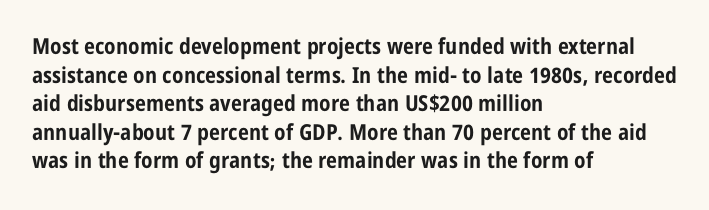
{"italic": "no", "bold": "yes", "underline": "no", "align": "left", "line_spacing": "normal", "line_spacing_ratio": 1.3, "letter_spacing": "normal", "letter_spacing_em": 0.0, "glyph_px": 22}
